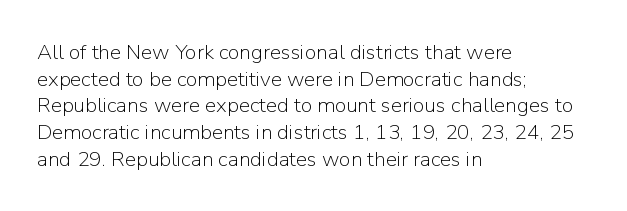
Summary of weight: not heavy and not bold. The vertical gap from one line to the next is medium. The type is set solid horizontally, with unmodified tracking. No italicization has been applied; the sample stays upright. The paragraph shown leans on its left margin. The gap between lines stays unmarked.
